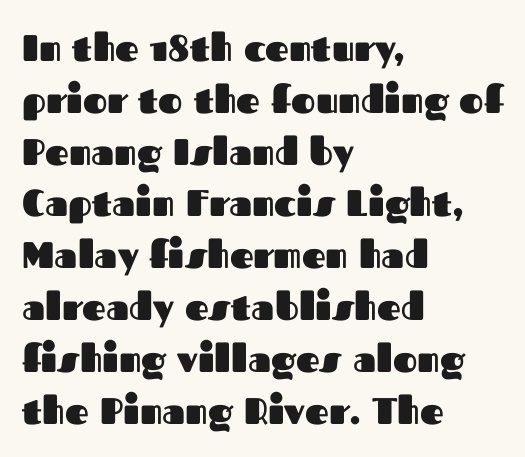
The image shows 37 px heavy sans-serif type, upright; set left-aligned, normal line spacing (1.4x), normal letter spacing, not underlined; medium stroke contrast and a medium x-height.
